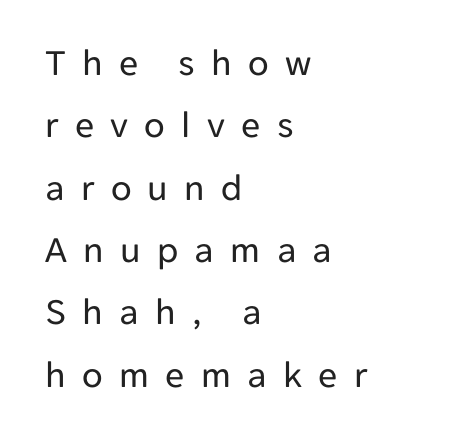
{"serif": "no", "italic": "no", "bold": "no", "weight": "regular", "width": "normal", "stroke_contrast": "low", "x_height": "medium", "monospaced": "no", "underline": "no", "align": "left", "line_spacing": "normal", "line_spacing_ratio": 1.64, "letter_spacing": "wide", "letter_spacing_em": 0.43, "glyph_px": 38}
